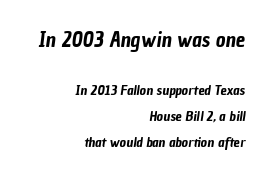
Horizontal alignment here is rightward, an uncommon choice for prose. Compare the two chunks: the upper has the greater cap height. The foot of each line stays bare and open. Honestly, the letter spacing is just normal — you wouldn't notice it.
